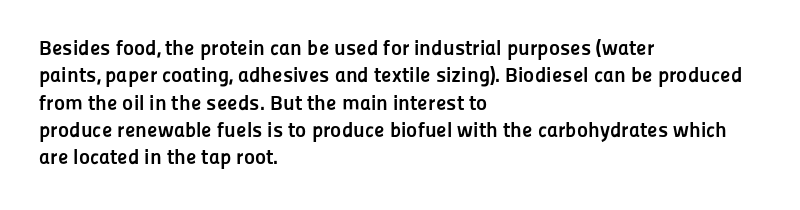
Q: Is the text bold? A: Yes.
Q: Is the text italic (slanted)? A: No, it is upright.
Q: Is the text underlined? A: No.
Q: How is the paragraph aligned? A: Left-aligned.
Q: Is the spacing between letters normal or unusually wide? A: Normal.
Q: Is the spacing between lines tight, normal or loose? A: Normal.
